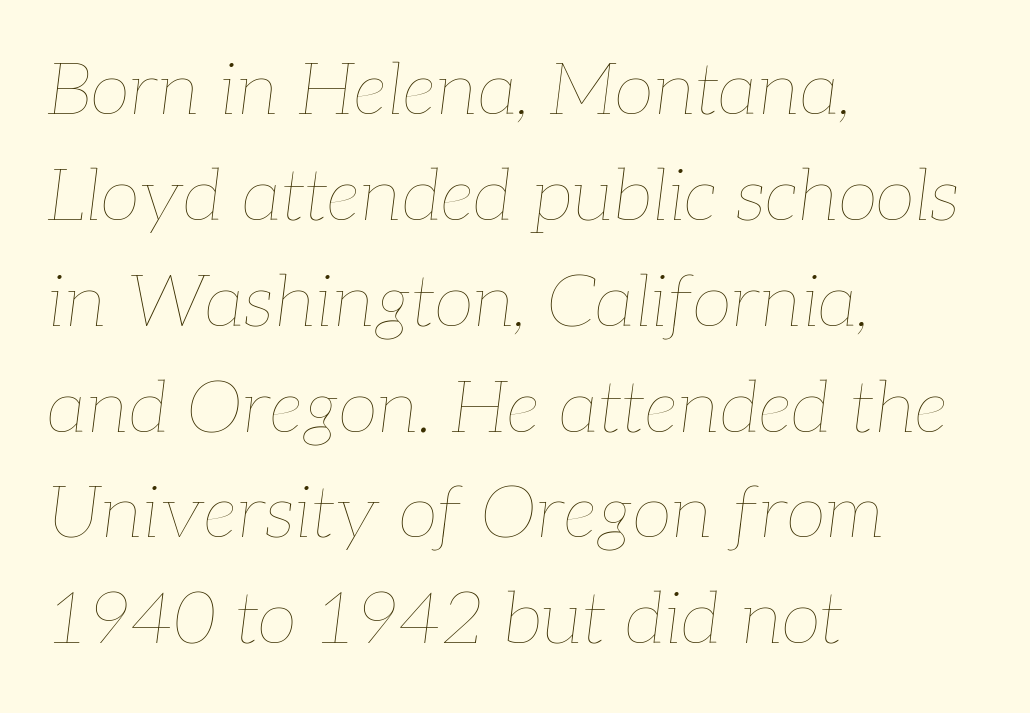
Ink coverage per letter is moderate at most. The rendering uses natural spacing where letterforms have individual widths. Every row of glyphs begins at an identical x-position on the left. Rows of type keep a routine distance in the vertical direction.
